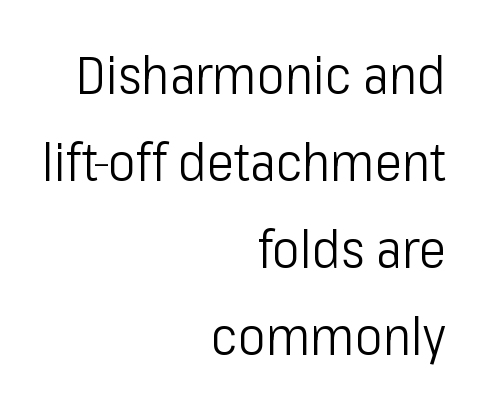
Q: Is the text bold? A: No.
Q: Is the text italic (slanted)? A: No, it is upright.
Q: Is the typeface a serif or a sans-serif typeface? A: Sans-serif.
Q: Is the text underlined? A: No.
Q: How is the paragraph aligned? A: Right-aligned.
Q: Is the spacing between letters normal or unusually wide? A: Normal.
Q: Is the spacing between lines tight, normal or loose? A: Normal.
Q: Width (condensed, normal, or wide)? A: Condensed.
Q: Stroke contrast? A: Low.
Q: x-height? A: Medium.
Q: Monospaced? A: No.
